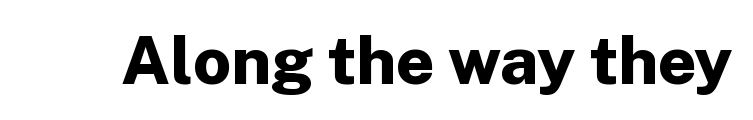
Q: Is the text bold? A: Yes.
Q: Is the text italic (slanted)? A: No, it is upright.
Q: Is the typeface a serif or a sans-serif typeface? A: Sans-serif.
Q: Is the text underlined? A: No.
Q: Is the spacing between letters normal or unusually wide? A: Normal.
Q: Width (condensed, normal, or wide)? A: Normal.
Q: Stroke contrast? A: Low.
Q: x-height? A: Medium.
Q: Monospaced? A: No.
